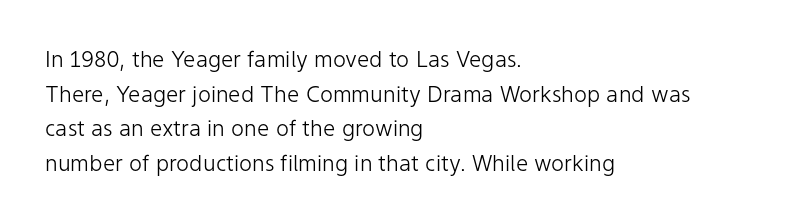
The image shows 22 px text type, upright; set left-aligned, normal line spacing (1.57x), normal letter spacing, not underlined.
